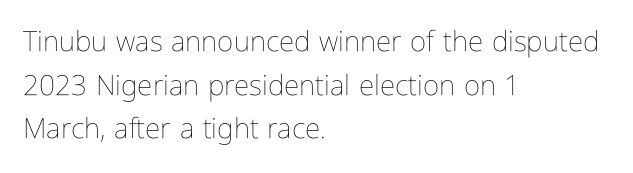
A classic flush-left, rag-right setting is used for this passage. Italic: no, the glyphs are upright roman. The face used here is proportionally spaced, like ordinary book or web type. Any mark beneath the type? The region is blank. Weight: in the light-to-regular range.
